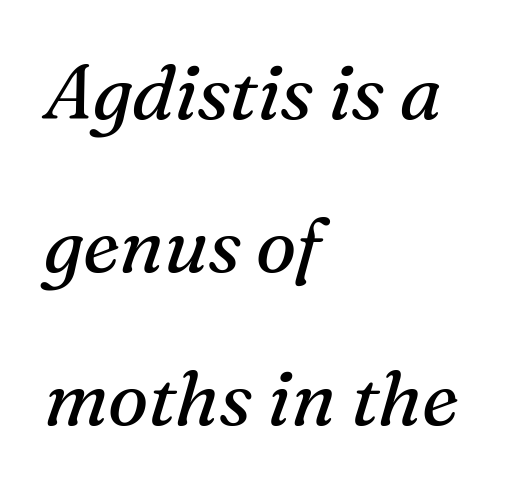
The image shows 76 px regular-weight serif type, italic (leaning right); set left-aligned, loose line spacing (2.01x), normal letter spacing, not underlined; medium stroke contrast and a medium x-height.
